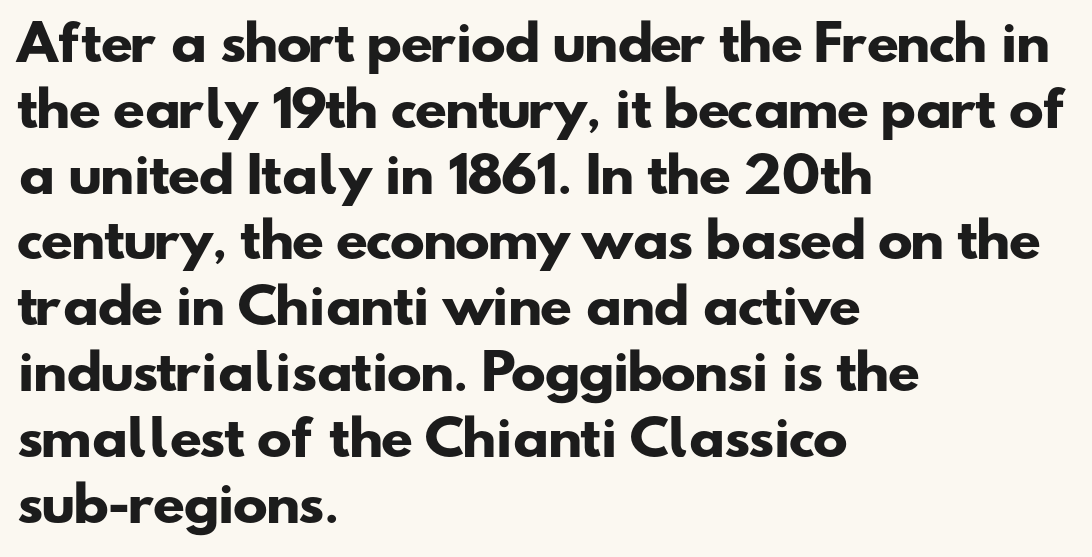
The typesetter chose a ragged-right arrangement here. Do the characters align in a grid? No, the font is proportional. Observe the absence of serifs on each vertical stroke in this sample. If you measured baseline to baseline, you'd find a middling distance. Students, note that the glyphs here touch the page at normal intervals.
